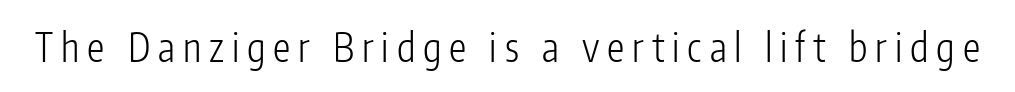
{"serif": "no", "italic": "no", "bold": "no", "weight": "light", "width": "condensed", "stroke_contrast": "low", "x_height": "medium", "monospaced": "no", "underline": "no", "letter_spacing": "wide", "letter_spacing_em": 0.2, "glyph_px": 39}
